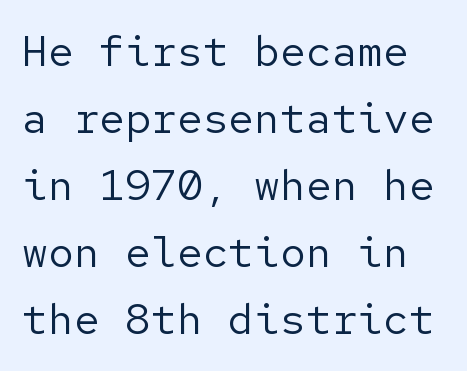
A roman cut, with each character standing at attention. Is the letter spacing exaggerated? No — it looks like the ordinary default. The space between consecutive lines is moderate. Compared with a typical body face, this is equally light or lighter still. The rendering shows plain stroke endings on the letterforms — a sans-serif design.
